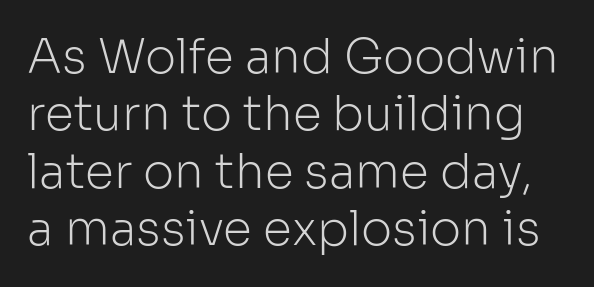
The passage shown is typed in a proportional face where columns would drift. The font sits on the lighter half of the weight spectrum, regular included. Short note: letters normally spaced. Typographically, this falls in the sans-serif category. The type sits square on the baseline with zero lean.
